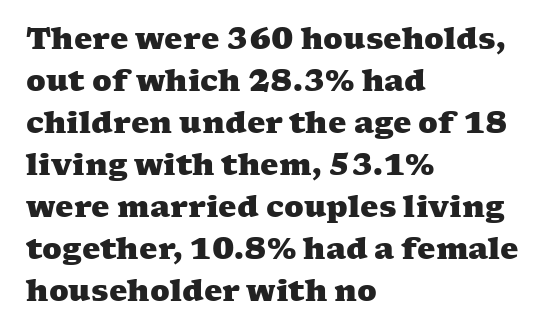
Q: Is the text bold? A: Yes.
Q: Is the typeface a serif or a sans-serif typeface? A: Serif.
Q: Is the text underlined? A: No.
Q: How is the paragraph aligned? A: Left-aligned.
Q: Is the spacing between letters normal or unusually wide? A: Normal.
Q: Is the spacing between lines tight, normal or loose? A: Normal.
Q: Width (condensed, normal, or wide)? A: Wide.
Q: Stroke contrast? A: Medium.
Q: x-height? A: Medium.
Q: Monospaced? A: No.
